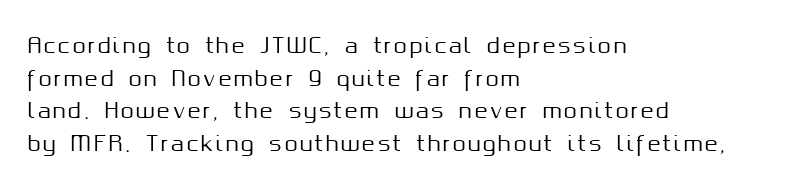
{"italic": "no", "underline": "no", "align": "left", "line_spacing": "normal", "line_spacing_ratio": 1.55, "glyph_px": 21}
